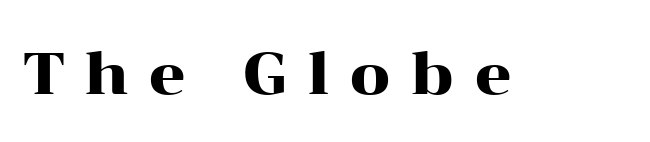
{"serif": "yes", "italic": "no", "width": "wide", "stroke_contrast": "high", "x_height": "medium", "monospaced": "no", "underline": "no", "letter_spacing": "wide", "letter_spacing_em": 0.34, "glyph_px": 58}
